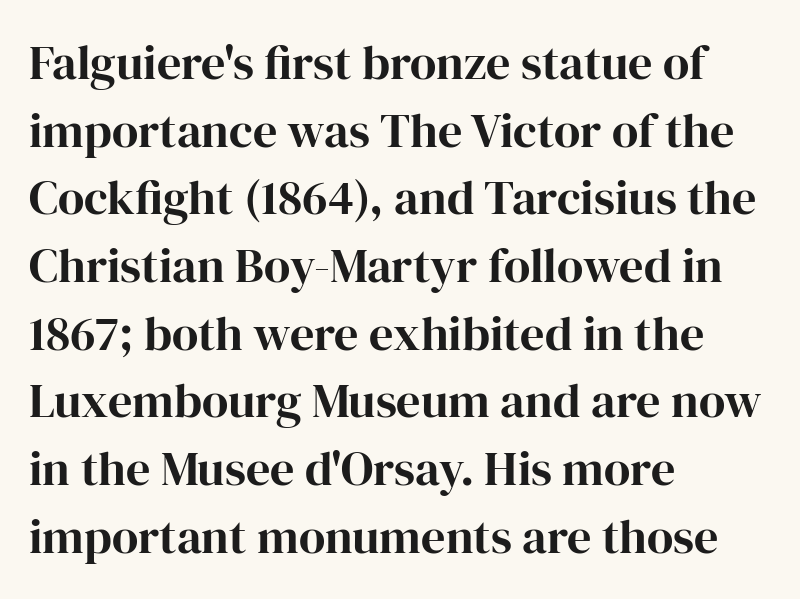
The image shows 48 px bold serif type, upright; set left-aligned, normal line spacing (1.41x), normal letter spacing, not underlined; high stroke contrast and a medium x-height.
